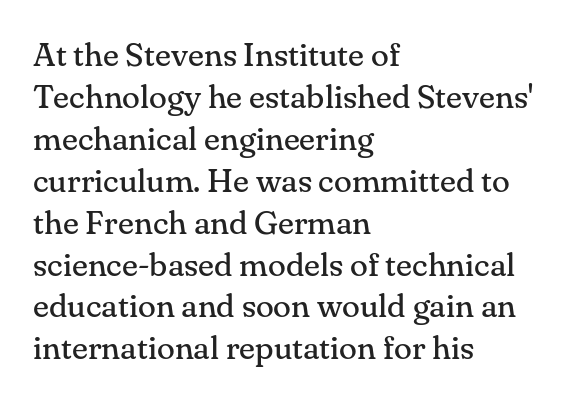
{"serif": "yes", "italic": "no", "bold": "no", "weight": "regular", "width": "normal", "stroke_contrast": "medium", "x_height": "small", "monospaced": "no", "underline": "no", "align": "left", "line_spacing": "normal", "line_spacing_ratio": 1.27, "letter_spacing": "normal", "letter_spacing_em": 0.0, "glyph_px": 33}
